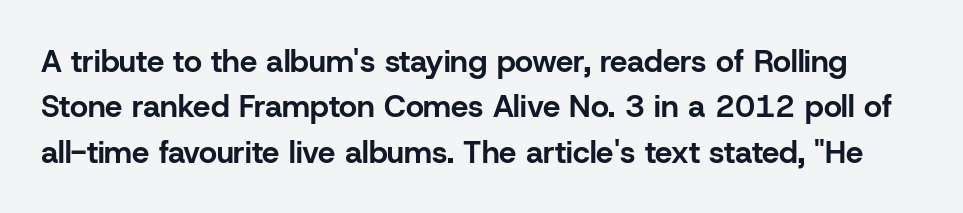
Q: Is the text bold? A: Yes.
Q: Is the text italic (slanted)? A: No, it is upright.
Q: Is the typeface a serif or a sans-serif typeface? A: Sans-serif.
Q: Is the text underlined? A: No.
Q: Is the spacing between letters normal or unusually wide? A: Normal.
Q: Is the spacing between lines tight, normal or loose? A: Normal.
Q: Width (condensed, normal, or wide)? A: Normal.
Q: Stroke contrast? A: Low.
Q: x-height? A: Medium.
Q: Monospaced? A: No.
